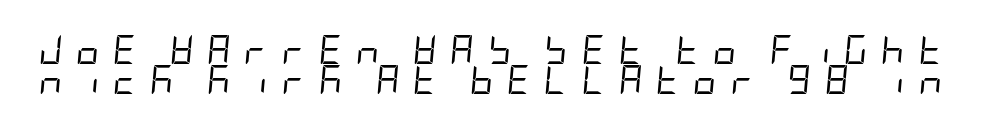
{"italic": "yes", "lean": "right", "slant_degrees": 5, "bold": "no", "weight": "regular", "width": "condensed", "stroke_contrast": "low", "x_height": "large", "underline": "no", "line_spacing": "tight", "line_spacing_ratio": 1.03, "letter_spacing": "wide", "letter_spacing_em": 0.47, "glyph_px": 29}
